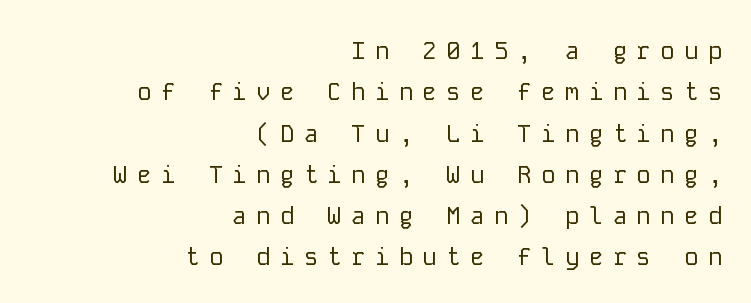
Caption: multi-line text, flush right, ragged left. Underlining? Definitely not there. The characters are drawn with everyday or finer stroke widths. Glyph-to-glyph distance is far greater than everyday printed text. Every character sits straight up, as roman type does.
